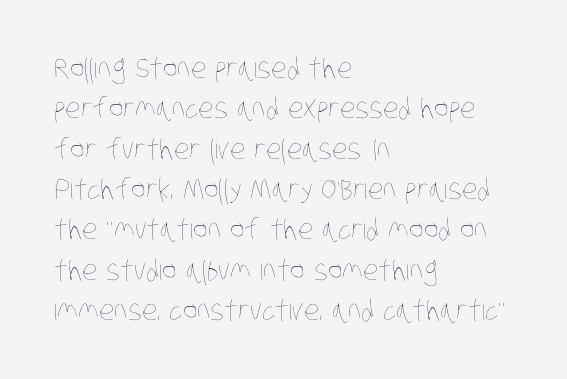
A normal amount of white space separates one row of letters from the next. Nothing unusual about the tracking: characters are spaced as the font intends. These lines are rendered in a variable-pitch font. The weight would be labelled regular, book, light, or lighter still. A clean baseline with only descenders dipping below it.
